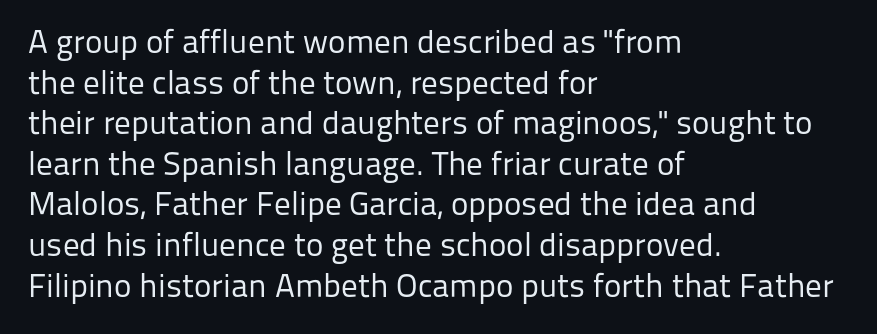
Q: Is the text bold? A: No.
Q: Is the text italic (slanted)? A: No, it is upright.
Q: Is the typeface a serif or a sans-serif typeface? A: Sans-serif.
Q: Is the text underlined? A: No.
Q: How is the paragraph aligned? A: Left-aligned.
Q: Is the spacing between letters normal or unusually wide? A: Normal.
Q: Width (condensed, normal, or wide)? A: Normal.
Q: Stroke contrast? A: Low.
Q: x-height? A: Medium.
Q: Monospaced? A: No.
